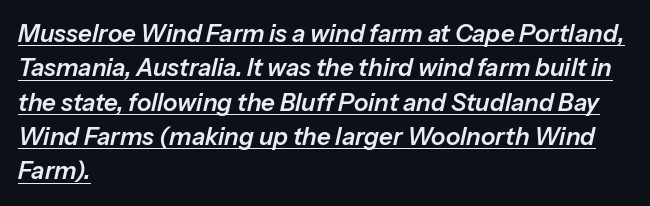
The image shows 24 px text type, italic (leaning right); set left-aligned, normal line spacing (1.43x), normal letter spacing, underlined.
